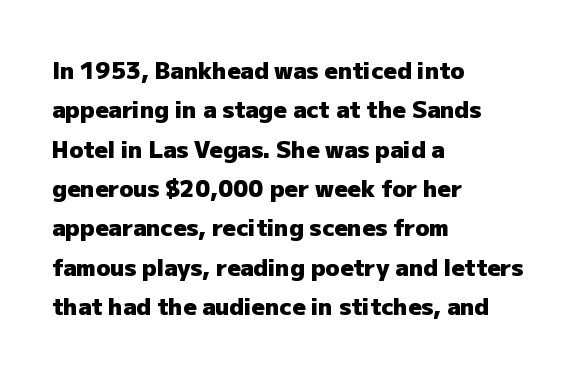
{"italic": "no", "bold": "yes", "underline": "no", "align": "left", "line_spacing_ratio": 1.71, "letter_spacing": "normal", "letter_spacing_em": 0.0, "glyph_px": 23}
